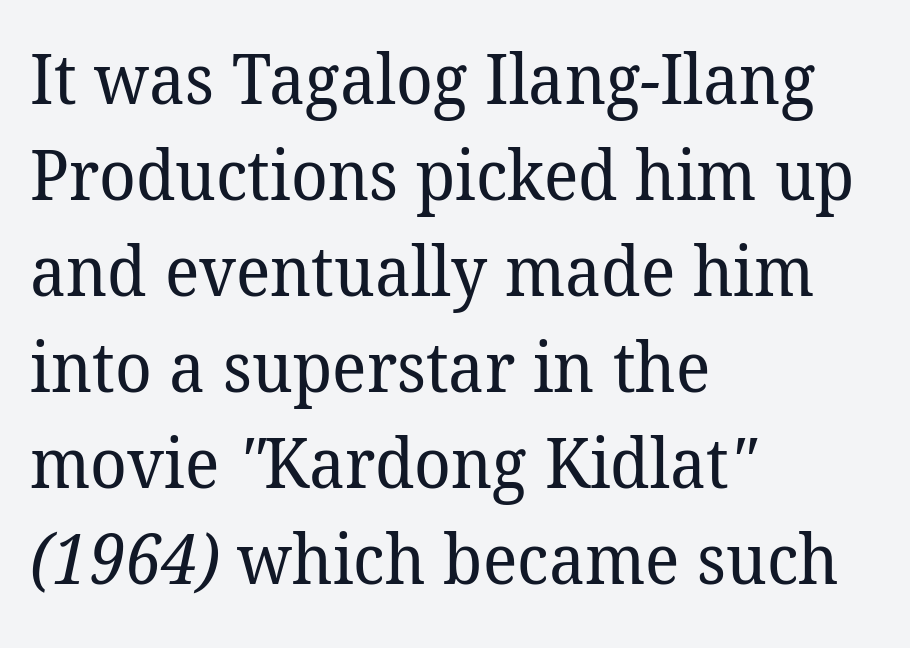
The image shows 69 px regular-weight serif type; set left-aligned, normal line spacing (1.39x), normal letter spacing, not underlined; low stroke contrast and a medium x-height.
